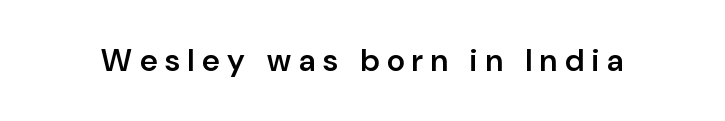
The image shows 31 px semibold sans-serif type, upright; set unusually wide letter spacing (+0.25 em), not underlined; low stroke contrast and a medium x-height.
